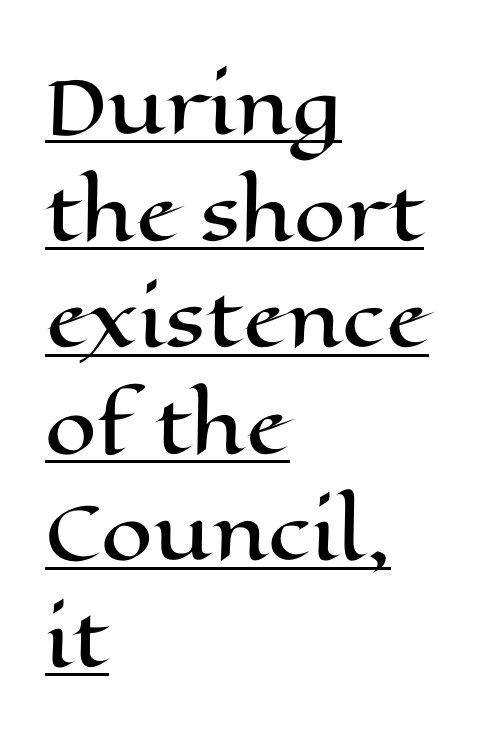
It's the straight-up-and-down kind of type. The letterforms sit shoulder to shoulder at normal distance. Each line of the rendering has a horizontal stroke beneath the glyphs. Horizontally, the lines are justified to the leading edge only. This block has exactly the height ordinary leading produces. These lines are rendered in a variable-pitch font.
